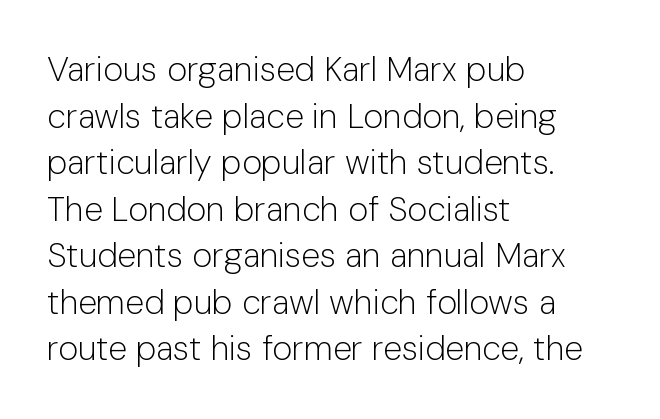
The image shows 34 px light sans-serif type, upright; set left-aligned, normal line spacing (1.37x), normal letter spacing, not underlined; low stroke contrast and a medium x-height.
